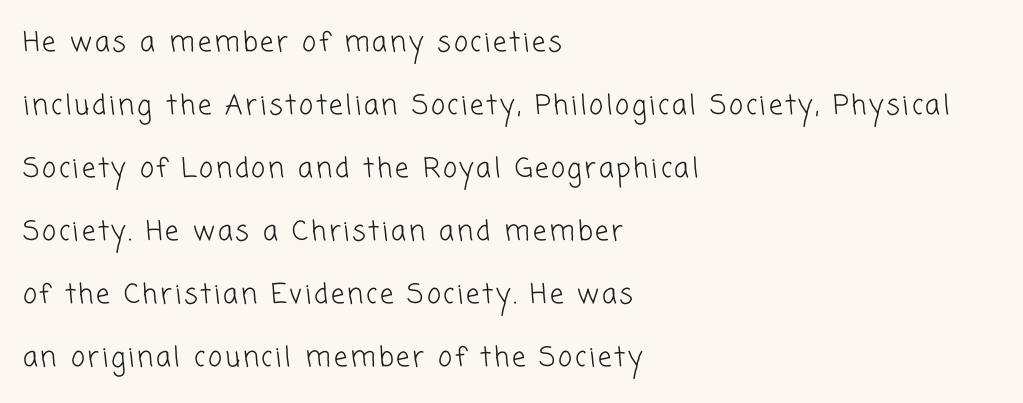
{"bold": "no", "underline": "no", "align": "left", "line_spacing": "loose", "line_spacing_ratio": 2.33, "glyph_px": 27}
